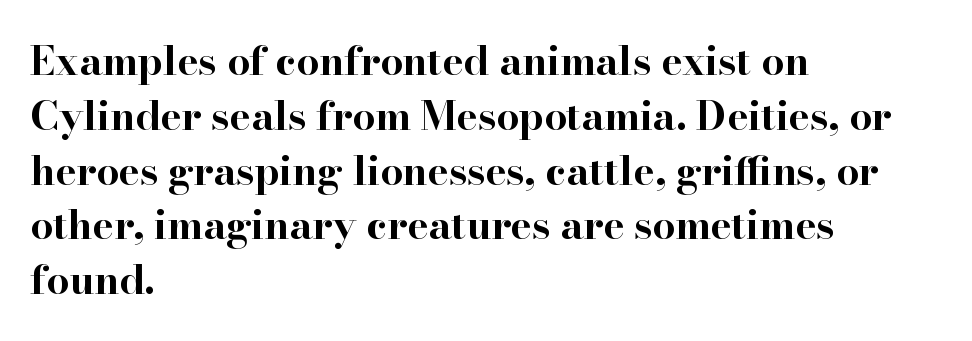
{"serif": "yes", "italic": "no", "bold": "yes", "weight": "bold", "width": "wide", "stroke_contrast": "high", "x_height": "small", "monospaced": "no", "underline": "no", "align": "left", "line_spacing": "normal", "line_spacing_ratio": 1.37, "letter_spacing": "normal", "letter_spacing_em": 0.0, "glyph_px": 40}
